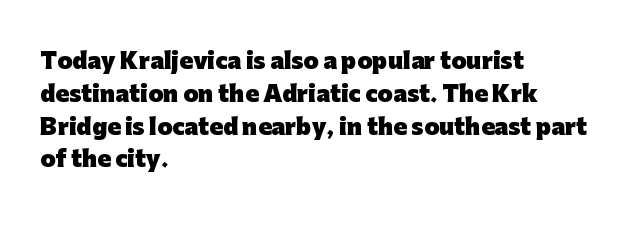
{"italic": "no", "bold": "yes", "underline": "no", "align": "left", "line_spacing": "normal", "line_spacing_ratio": 1.49, "letter_spacing": "normal", "letter_spacing_em": 0.0, "glyph_px": 22}
